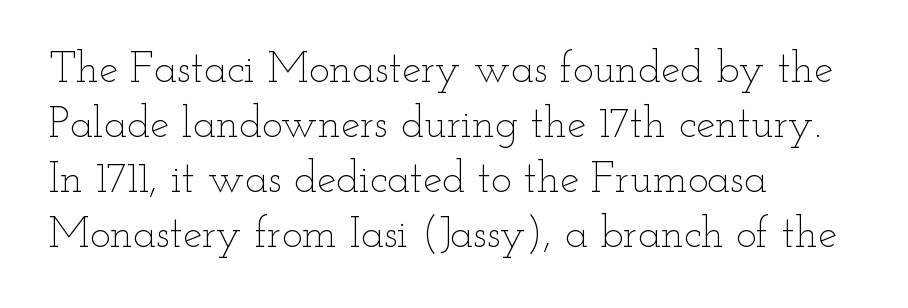
The image shows 43 px thin, wide type, upright; set left-aligned, normal line spacing (1.28x), normal letter spacing, not underlined; low stroke contrast and a small x-height.
